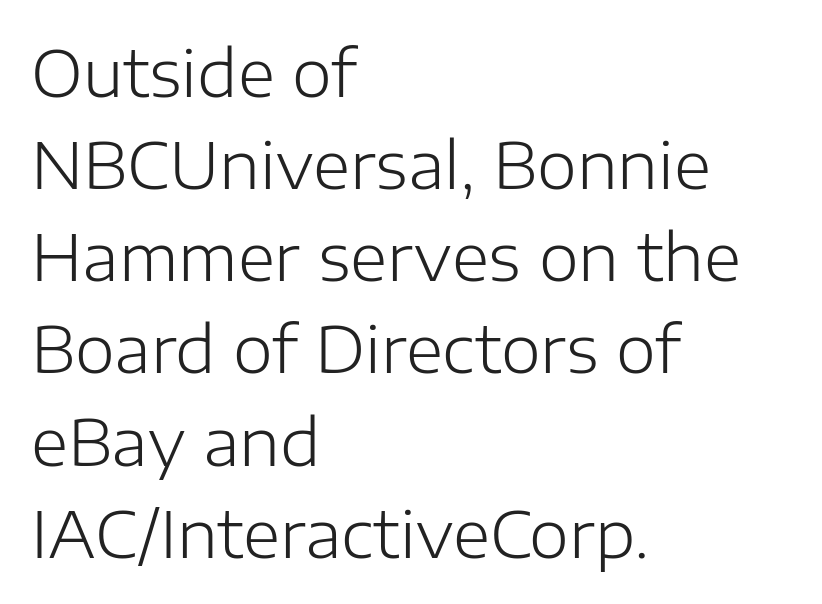
The image shows 64 px light sans-serif type, upright; set left-aligned, normal line spacing (1.44x), normal letter spacing, not underlined; low stroke contrast and a medium x-height.
